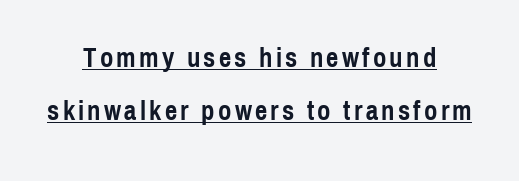
Q: Is the text bold? A: Yes.
Q: Is the text italic (slanted)? A: No, it is upright.
Q: Is the text underlined? A: Yes.
Q: How is the paragraph aligned? A: Centered.
Q: Is the spacing between lines tight, normal or loose? A: Loose.
